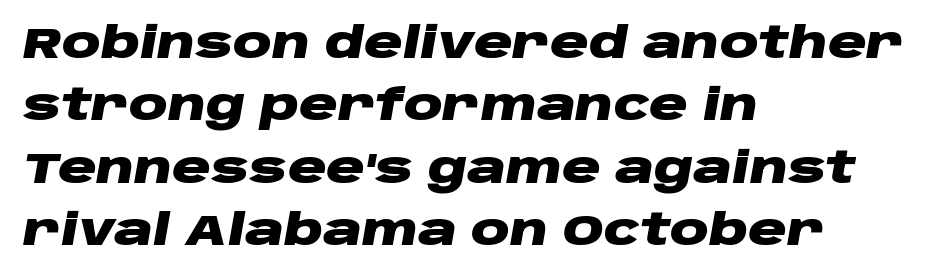
Q: Is the text bold? A: Yes.
Q: Is the text italic (slanted)? A: Yes, it leans right by about 10 degrees.
Q: Is the text underlined? A: No.
Q: How is the paragraph aligned? A: Left-aligned.
Q: Is the spacing between letters normal or unusually wide? A: Normal.
Q: Is the spacing between lines tight, normal or loose? A: Normal.
Q: Width (condensed, normal, or wide)? A: Wide.
Q: Stroke contrast? A: Low.
Q: x-height? A: Large.
Q: Monospaced? A: No.
